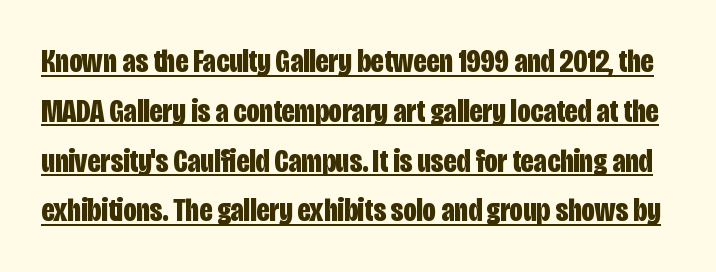
The image shows 33 px bold, condensed sans-serif type, upright; set normal line spacing (1.51x), normal letter spacing, underlined; low stroke contrast and a large x-height.
